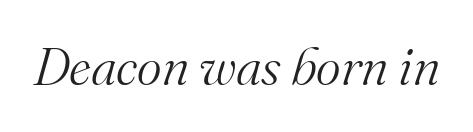
Caption: face not bold, strokes unweighted. Short note: letters normally spaced. Observe the lean: these are italic letterforms. Do the characters align in a grid? No, the font is proportional.
